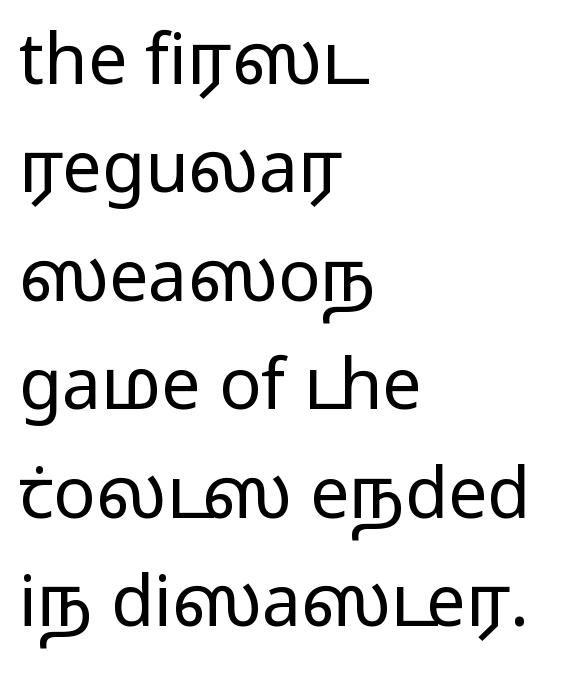
The image shows 70 px regular-weight, wide sans-serif type, upright; set left-aligned, normal line spacing (1.55x), normal letter spacing, not underlined; low stroke contrast and a medium x-height.
